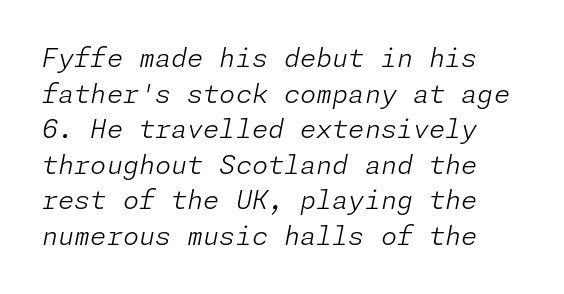
Q: Is the text bold? A: No.
Q: Is the text italic (slanted)? A: Yes, it leans right by about 11 degrees.
Q: Is the text underlined? A: No.
Q: Is the spacing between letters normal or unusually wide? A: Normal.
Q: Is the spacing between lines tight, normal or loose? A: Normal.
